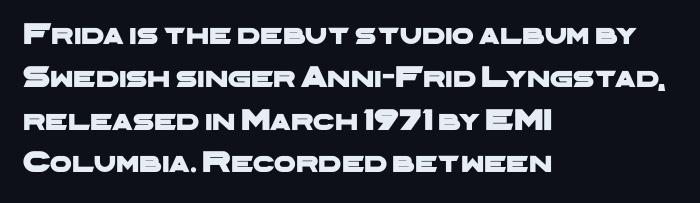
{"serif": "no", "width": "wide", "stroke_contrast": "low", "x_height": "medium", "monospaced": "no", "underline": "no", "align": "left", "line_spacing": "normal", "line_spacing_ratio": 1.38, "letter_spacing": "normal", "letter_spacing_em": 0.0, "glyph_px": 31}
